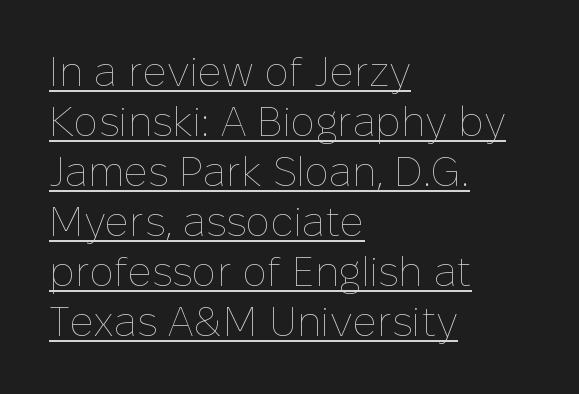
{"italic": "no", "bold": "no", "weight": "thin", "width": "normal", "stroke_contrast": "low", "x_height": "medium", "monospaced": "no", "underline": "yes", "align": "left", "line_spacing_ratio": 1.22, "letter_spacing": "normal", "letter_spacing_em": 0.0, "glyph_px": 41}
